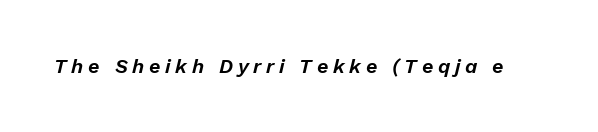
Q: Is the text italic (slanted)? A: Yes, it leans right by about 13 degrees.
Q: Is the text underlined? A: No.
Q: Is the spacing between letters normal or unusually wide? A: Unusually wide.
